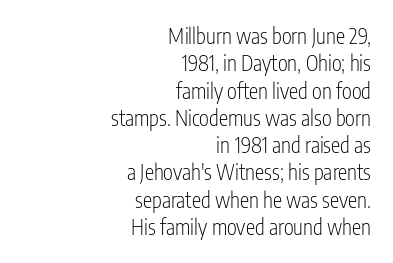
{"italic": "no", "bold": "no", "underline": "no", "align": "right", "line_spacing": "normal", "line_spacing_ratio": 1.3, "letter_spacing": "normal", "letter_spacing_em": 0.0, "glyph_px": 21}
